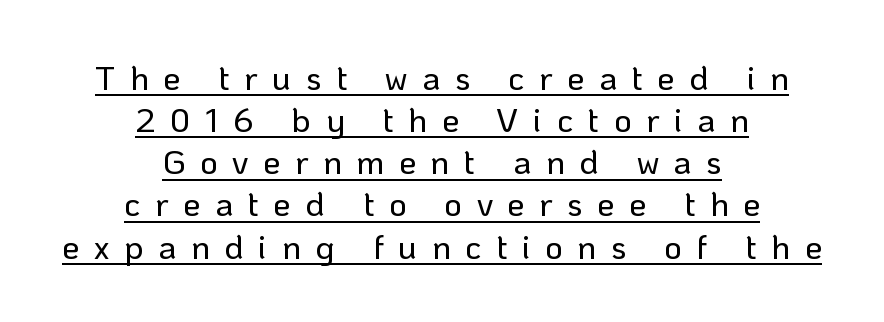
Emphasis is given by a line drawn under the lettering. The compositor balanced each line on the midline. The face used here is rendered with a markedly widened letterfit. The type sits square on the baseline with zero lean. Regarding serifs, this sample does without them.
